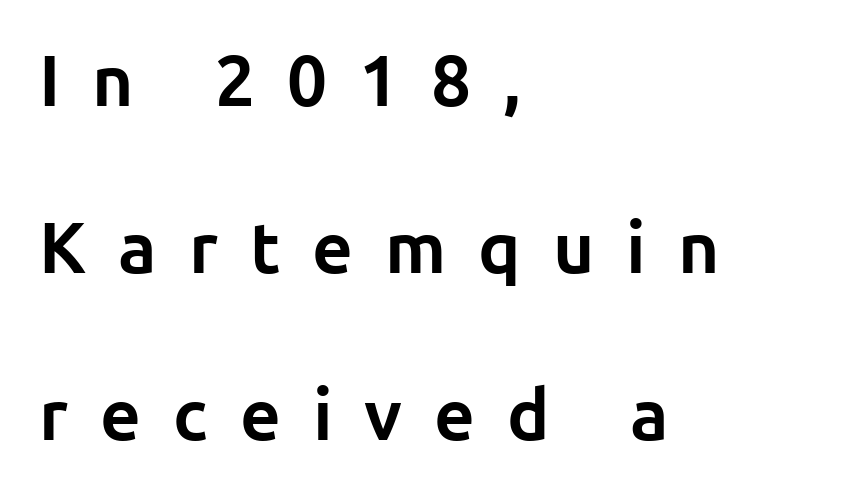
Font category for this specimen: sans-serif. Notice how thick the strokes are: this is what a full bold looks like. Think of a printed novel: that variable character pitch is what you see here. Compared with typical body copy, the letter spacing here is much looser. Caption: multi-line text, flush left, ragged right. The typography opts for an upright posture over an oblique one.
